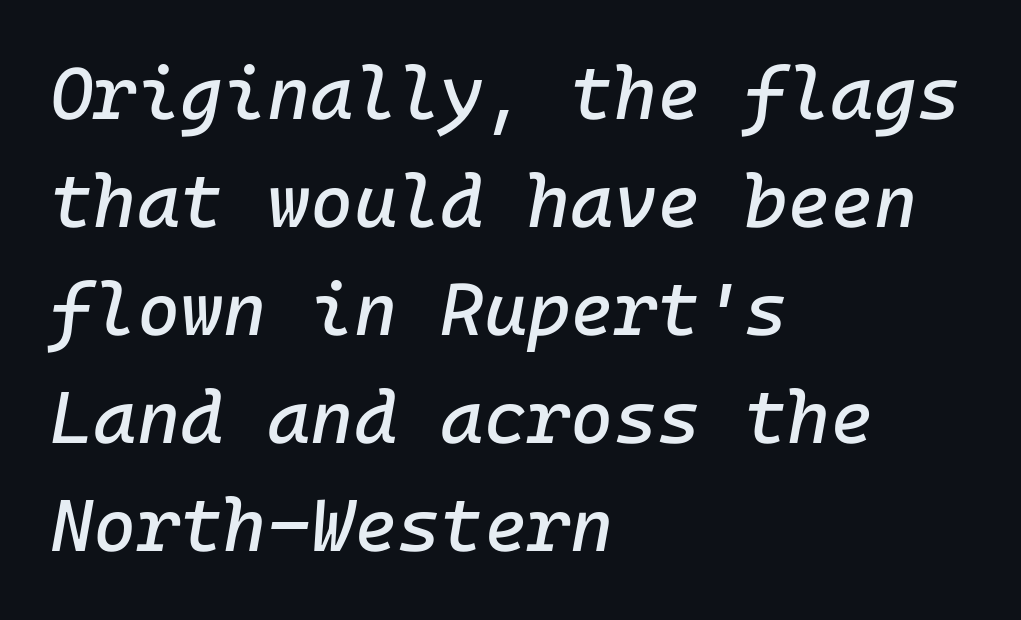
The image shows 74 px text type, italic (leaning right); set left-aligned, normal line spacing (1.46x), normal letter spacing, not underlined; low stroke contrast and a medium x-height.
